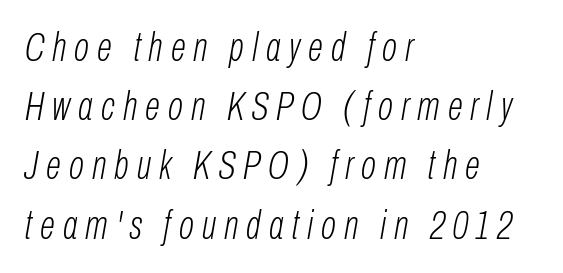
The text carries the slant typical of an italic or oblique font. These lines are rendered in a variable-pitch font. Vertical spacing — default. Look at the tracking — it's clearly loosened, letters drifting apart. Weight class: somewhere from thin through regular.
